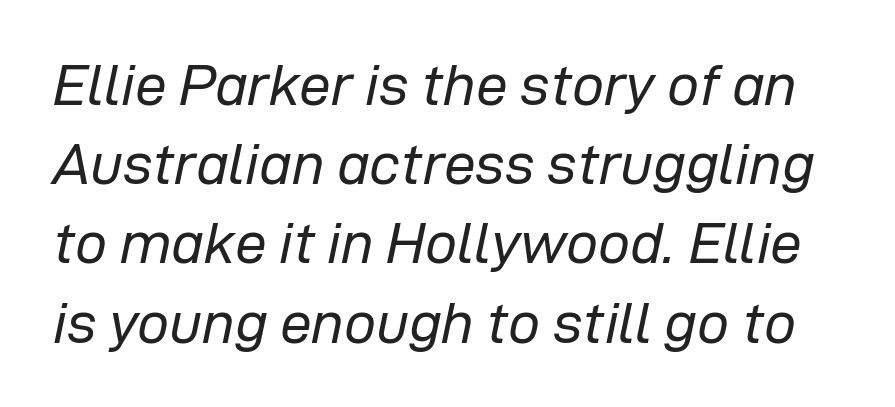
{"italic": "yes", "lean": "right", "slant_degrees": 12, "bold": "no", "weight": "regular", "width": "normal", "stroke_contrast": "low", "x_height": "medium", "monospaced": "no", "underline": "no", "line_spacing": "normal", "line_spacing_ratio": 1.39, "letter_spacing": "normal", "letter_spacing_em": 0.0, "glyph_px": 57}
